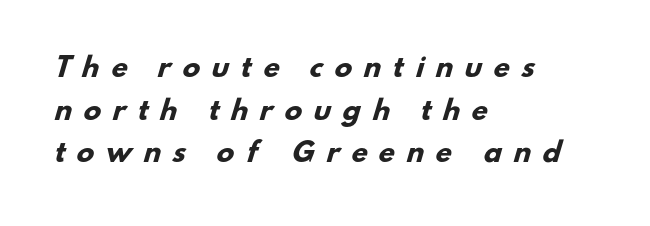
Q: Is the text bold? A: Yes.
Q: Is the text underlined? A: No.
Q: How is the paragraph aligned? A: Left-aligned.
Q: Is the spacing between letters normal or unusually wide? A: Unusually wide.
Q: Is the spacing between lines tight, normal or loose? A: Normal.
